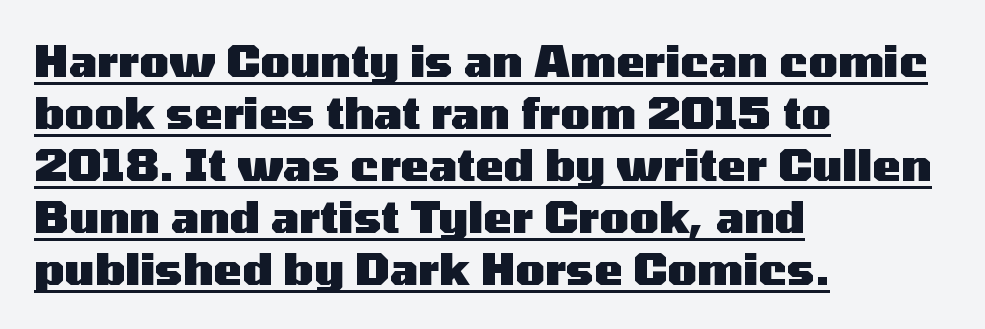
The image shows 43 px heavy, wide sans-serif type, upright; set left-aligned, line spacing 1.21x, normal letter spacing, underlined; medium stroke contrast and a medium x-height.
